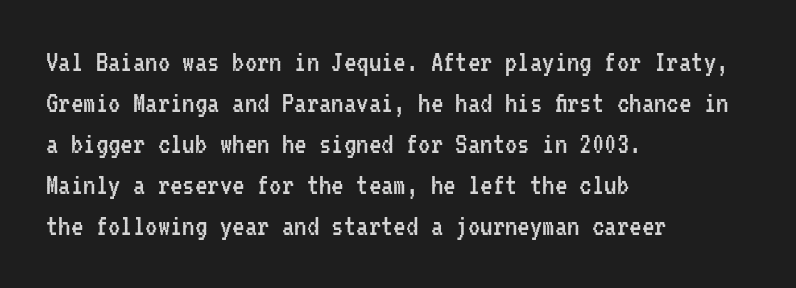
Upright lettering throughout. A typesetter would call this leading conventional body-copy spacing. Heft: none added — not bold. Anything drawn beneath the words? Only blank space. Looks like terminal output: every glyph gets an equal slot.
